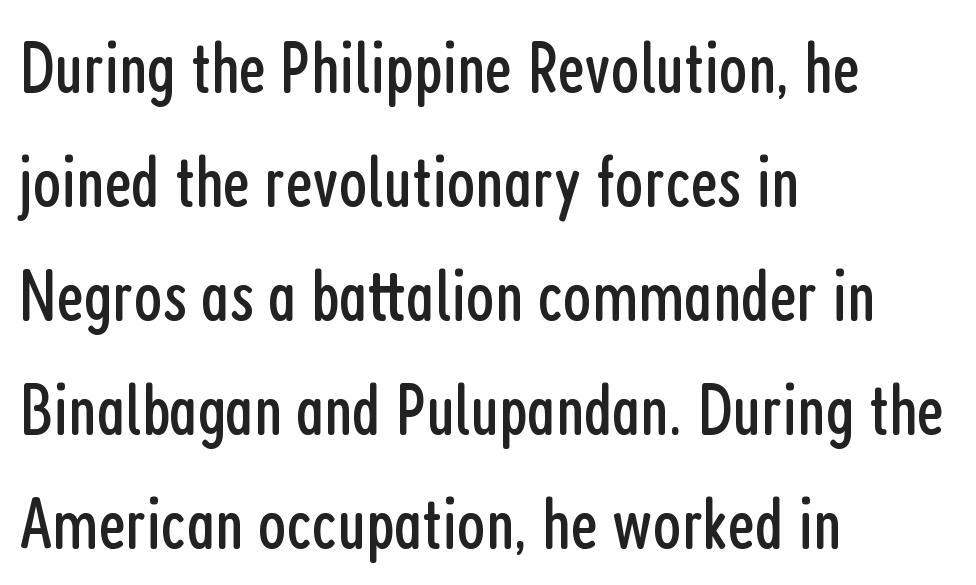
The designer went with a sans here, leaving each stem footless. Unlike italic type, these characters show no tilt at all. This sample has the flowing, uneven cadence of proportional lettering. This reads as an unemphasized weight, regular at the heaviest. The gap between lines stays unmarked. The gaps between neighbouring characters are ordinary and unremarkable.
